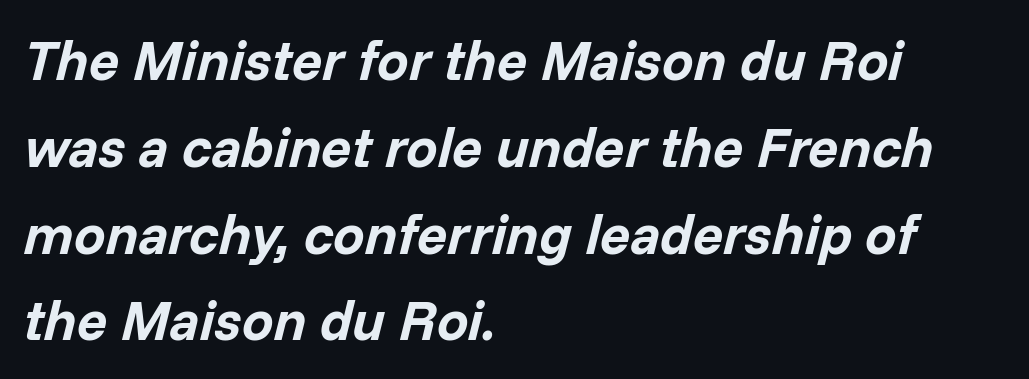
{"italic": "yes", "lean": "right", "slant_degrees": 14, "bold": "yes", "weight": "bold", "width": "normal", "stroke_contrast": "low", "x_height": "medium", "monospaced": "no", "underline": "no", "align": "left", "line_spacing": "normal", "line_spacing_ratio": 1.55, "letter_spacing": "normal", "letter_spacing_em": 0.0, "glyph_px": 56}
